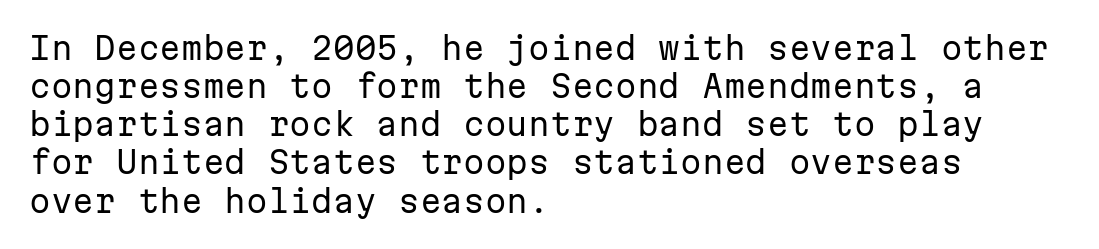
Q: Is the text bold? A: No.
Q: Is the text italic (slanted)? A: No, it is upright.
Q: Is the typeface a serif or a sans-serif typeface? A: Sans-serif.
Q: Is the text underlined? A: No.
Q: How is the paragraph aligned? A: Left-aligned.
Q: Is the spacing between letters normal or unusually wide? A: Normal.
Q: Width (condensed, normal, or wide)? A: Normal.
Q: Stroke contrast? A: Low.
Q: x-height? A: Medium.
Q: Monospaced? A: Yes.
